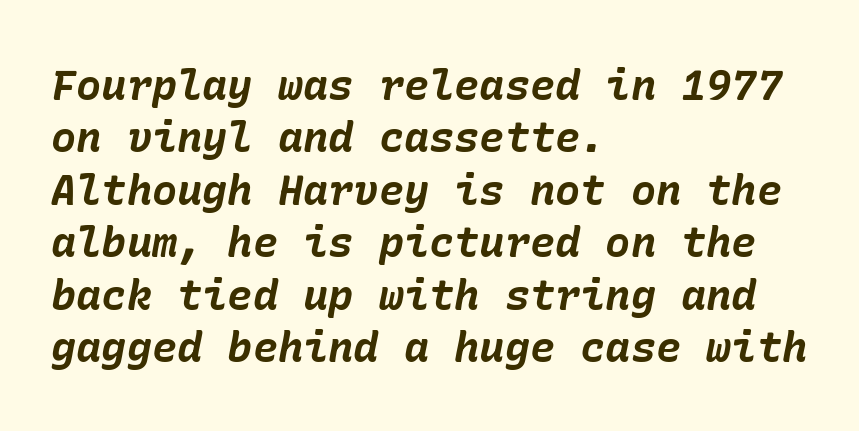
The image shows 42 px bold type, italic (leaning right); set left-aligned, normal line spacing (1.25x), normal letter spacing, not underlined; low stroke contrast and a medium x-height.
